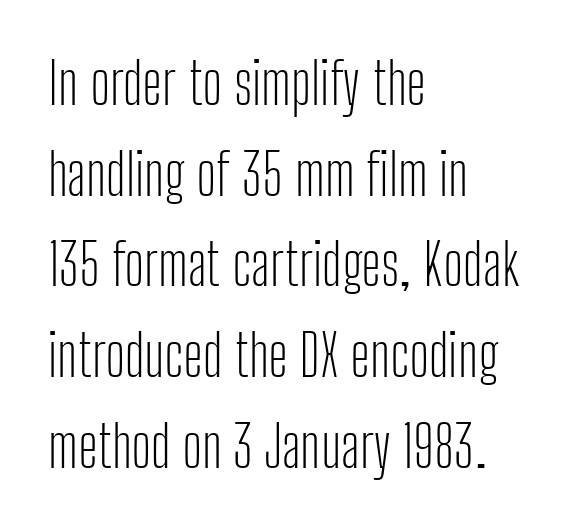
The image shows 57 px light, condensed sans-serif type, upright; set left-aligned, normal line spacing (1.59x), normal letter spacing, not underlined; low stroke contrast and a medium x-height.
